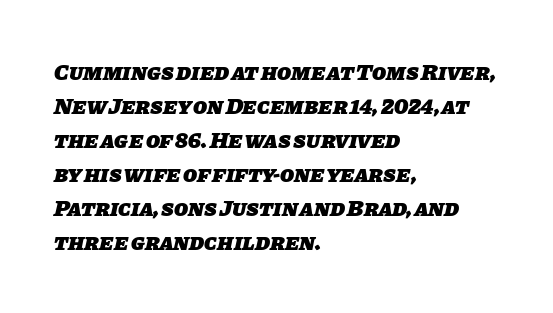
{"bold": "yes", "underline": "no", "align": "left", "line_spacing": "normal", "line_spacing_ratio": 1.48, "letter_spacing": "normal", "letter_spacing_em": 0.0, "glyph_px": 23}
